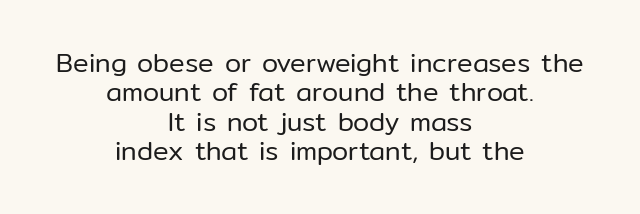
{"italic": "no", "bold": "no", "underline": "no", "align": "center", "line_spacing": "tight", "line_spacing_ratio": 1.13, "letter_spacing": "normal", "letter_spacing_em": 0.0, "glyph_px": 26}
